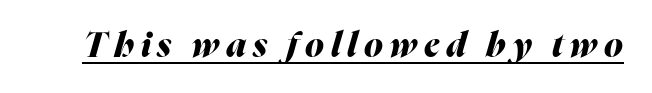
The image shows 34 px heavy type, italic (leaning right); set unusually wide letter spacing (+0.2 em), underlined; medium stroke contrast and a medium x-height.
